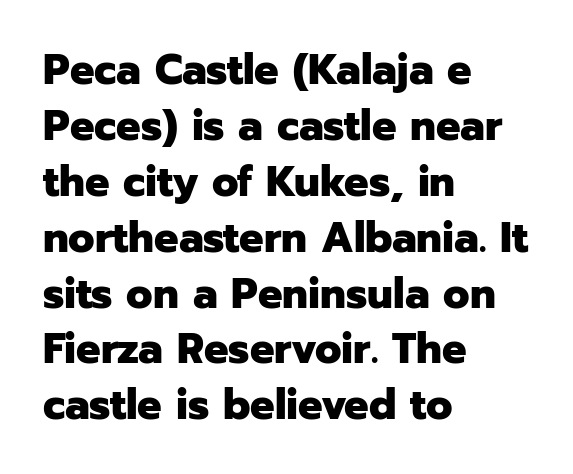
Casual observation: everything's shoved over to the left. This sample keeps an unexceptional amount of space between lines. Has an underline been added? It has not. The axis of the letterforms is exactly vertical. Is this a fixed-width face? No — the glyphs have proportional, varying widths.
